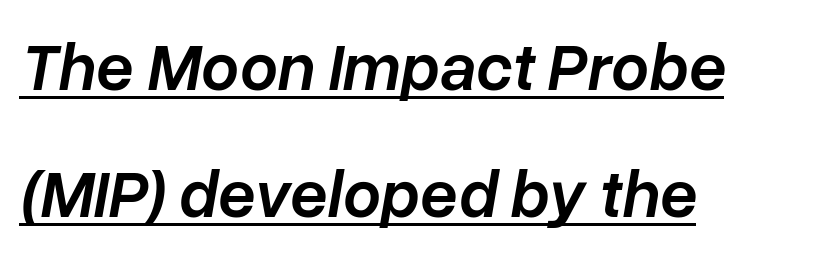
Q: Is the text bold? A: Semi-bold.
Q: Is the text italic (slanted)? A: Yes, it leans right by about 10 degrees.
Q: Is the text underlined? A: Yes.
Q: How is the paragraph aligned? A: Left-aligned.
Q: Is the spacing between letters normal or unusually wide? A: Normal.
Q: Is the spacing between lines tight, normal or loose? A: Loose.
Q: Width (condensed, normal, or wide)? A: Normal.
Q: Stroke contrast? A: Low.
Q: x-height? A: Medium.
Q: Monospaced? A: No.
